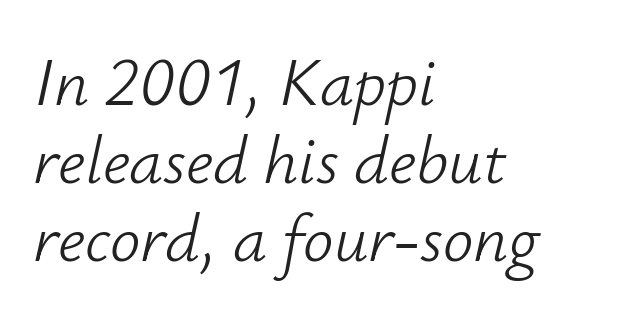
The image shows 68 px light type, italic (leaning right); set left-aligned, tight line spacing (1.15x), normal letter spacing, not underlined; low stroke contrast and a small x-height.
